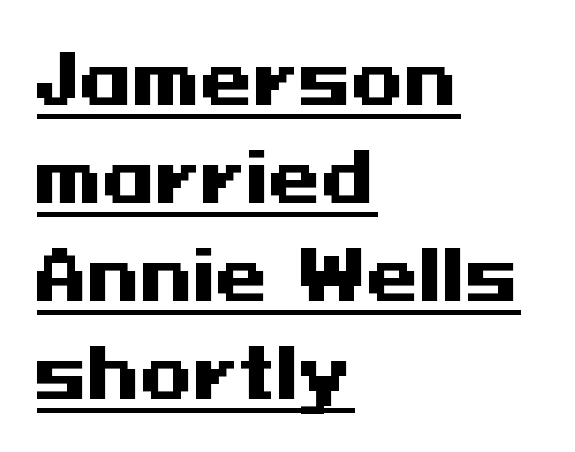
Plenty of ink on the page — the face is bold. Layout note: lines flush left. If you measured baseline to baseline, you'd find a middling distance. Nobody touched the tracking dial on this one.
